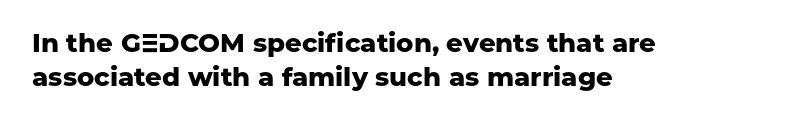
The image shows 26 px bold type, upright; set left-aligned, normal line spacing (1.29x), normal letter spacing, not underlined.
